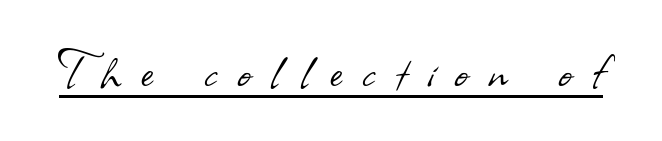
The image shows 58 px light sans-serif type; set unusually wide letter spacing (+0.35 em), underlined; low stroke contrast and a small x-height.
